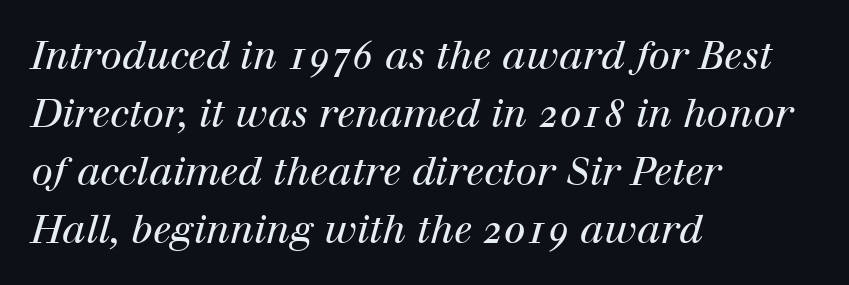
{"serif": "yes", "italic": "yes", "lean": "right", "slant_degrees": 12, "bold": "no", "weight": "regular", "width": "normal", "stroke_contrast": "high", "x_height": "medium", "monospaced": "no", "underline": "no", "align": "left", "line_spacing": "normal", "line_spacing_ratio": 1.49, "letter_spacing": "normal", "letter_spacing_em": 0.0, "glyph_px": 39}
